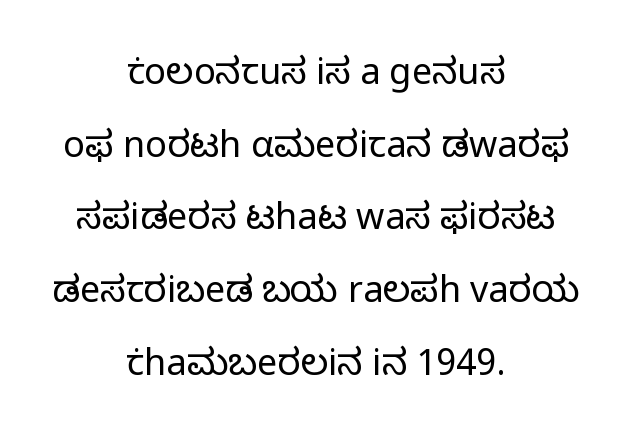
{"serif": "no", "italic": "no", "bold": "no", "weight": "regular", "width": "normal", "stroke_contrast": "low", "x_height": "medium", "monospaced": "no", "underline": "no", "align": "center", "line_spacing": "loose", "line_spacing_ratio": 2.02, "letter_spacing": "normal", "letter_spacing_em": 0.0, "glyph_px": 36}
